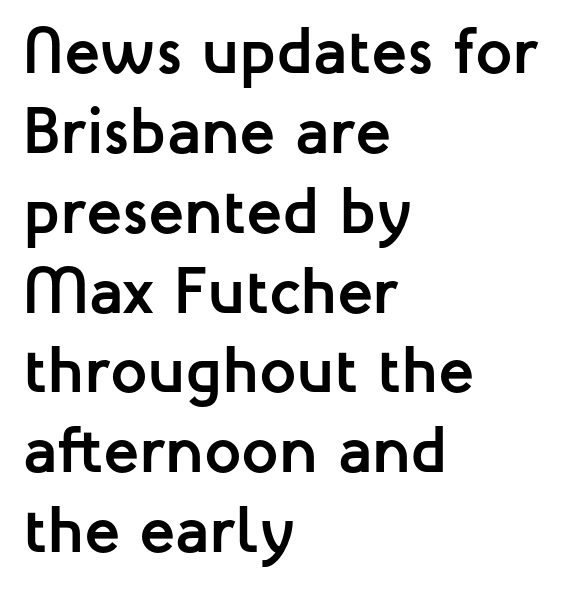
Q: Is the text bold? A: Yes.
Q: Is the text italic (slanted)? A: No, it is upright.
Q: Is the typeface a serif or a sans-serif typeface? A: Sans-serif.
Q: Is the text underlined? A: No.
Q: How is the paragraph aligned? A: Left-aligned.
Q: Is the spacing between letters normal or unusually wide? A: Normal.
Q: Width (condensed, normal, or wide)? A: Normal.
Q: Stroke contrast? A: Low.
Q: x-height? A: Medium.
Q: Monospaced? A: No.
